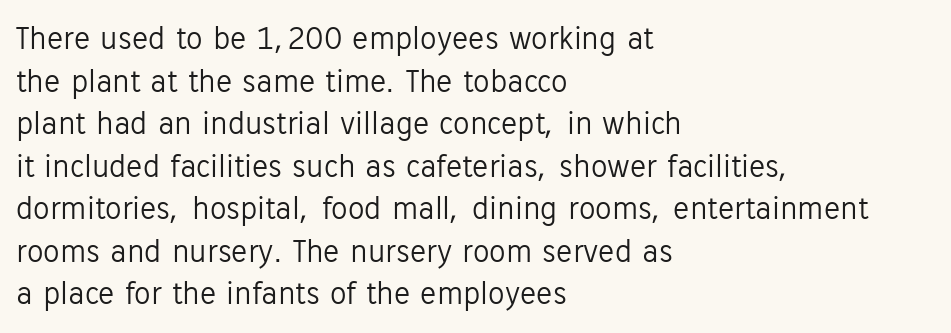
This is not heavy type; no bold has been used. No extra tracking has been applied to these lines. Lines of text with bare space underneath. The letters stand upright; this is a roman face. The paragraph shown leans on its left margin. Does the type have serifs? No, each stem ends abruptly.
